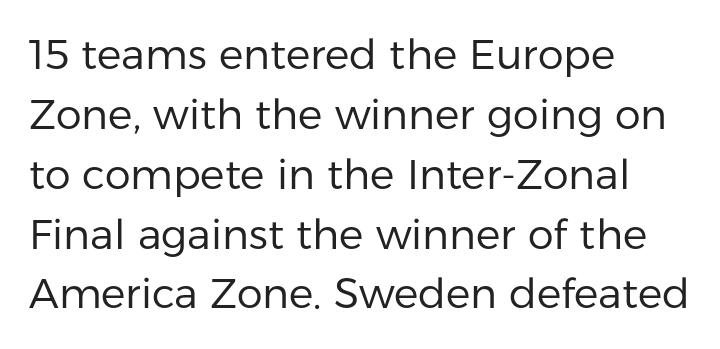
{"serif": "no", "italic": "no", "bold": "no", "weight": "regular", "width": "normal", "stroke_contrast": "low", "x_height": "medium", "monospaced": "no", "underline": "no", "align": "left", "line_spacing": "normal", "line_spacing_ratio": 1.46, "letter_spacing": "normal", "letter_spacing_em": 0.0, "glyph_px": 41}
